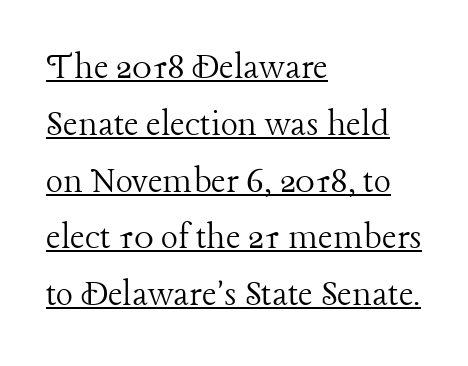
The image shows 40 px light serif type, upright; set left-aligned, normal line spacing (1.42x), normal letter spacing, underlined; low stroke contrast and a medium x-height.
